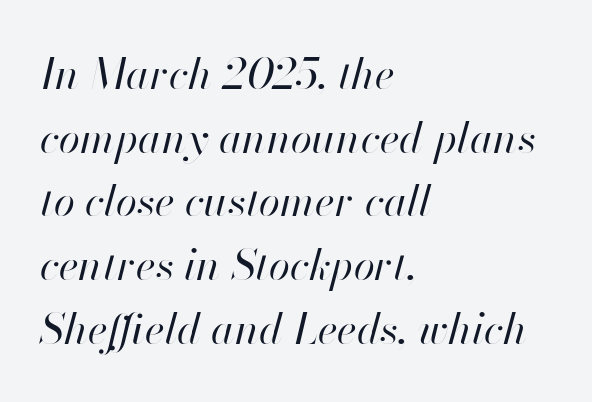
Q: Is the text bold? A: No.
Q: Is the text italic (slanted)? A: Yes, it leans right by about 13 degrees.
Q: Is the text underlined? A: No.
Q: How is the paragraph aligned? A: Left-aligned.
Q: Is the spacing between letters normal or unusually wide? A: Normal.
Q: Is the spacing between lines tight, normal or loose? A: Normal.
Q: Width (condensed, normal, or wide)? A: Normal.
Q: Stroke contrast? A: High.
Q: x-height? A: Small.
Q: Monospaced? A: No.
